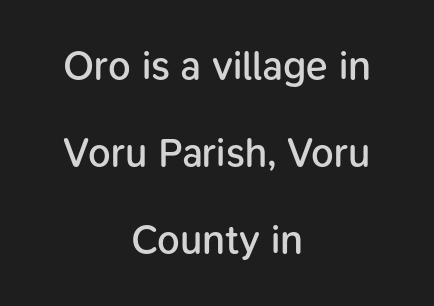
Q: Is the text bold? A: Semi-bold.
Q: Is the text italic (slanted)? A: No, it is upright.
Q: Is the typeface a serif or a sans-serif typeface? A: Sans-serif.
Q: Is the text underlined? A: No.
Q: How is the paragraph aligned? A: Centered.
Q: Is the spacing between letters normal or unusually wide? A: Normal.
Q: Is the spacing between lines tight, normal or loose? A: Loose.
Q: Width (condensed, normal, or wide)? A: Normal.
Q: Stroke contrast? A: Low.
Q: x-height? A: Medium.
Q: Monospaced? A: No.
